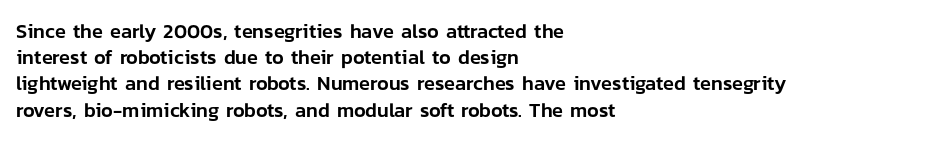
The image shows 20 px text type, upright; set left-aligned, normal line spacing (1.31x), normal letter spacing, not underlined.
